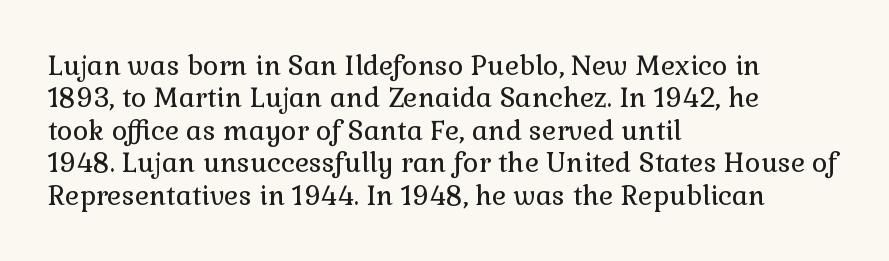
The font is comparable to plain body text, perhaps lighter. Line starts are locked; line ends wander. Nothing unusual about the tracking: characters are spaced as the font intends. The type sits square on the baseline with zero lean. Rule under the text: the space is simply empty.
